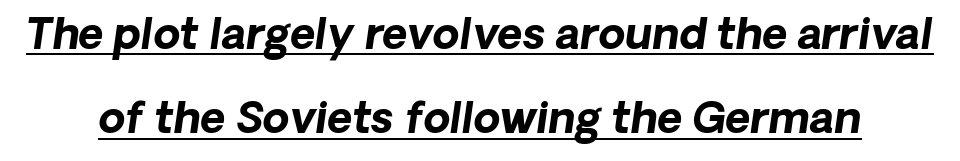
The image shows 43 px bold sans-serif type; set loose line spacing (1.96x), normal letter spacing, underlined; low stroke contrast and a medium x-height.
